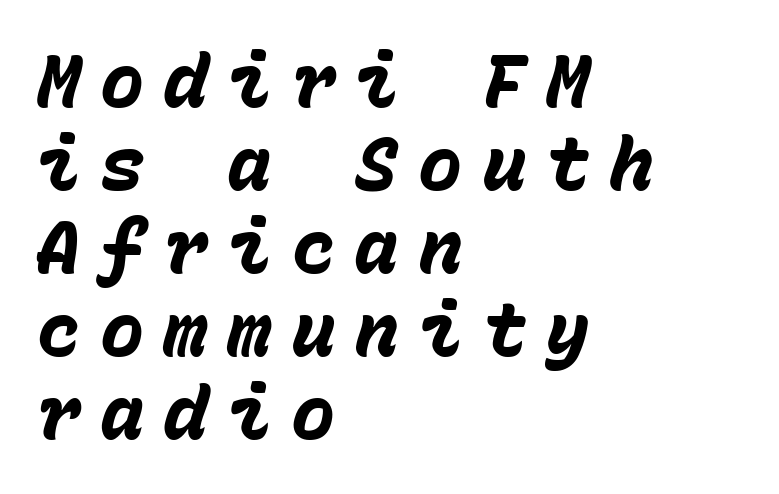
{"italic": "yes", "lean": "right", "slant_degrees": 15, "bold": "yes", "weight": "heavy", "width": "normal", "stroke_contrast": "low", "x_height": "medium", "monospaced": "yes", "underline": "no", "align": "left", "line_spacing": "tight", "line_spacing_ratio": 1.12, "letter_spacing": "wide", "letter_spacing_em": 0.26, "glyph_px": 74}
